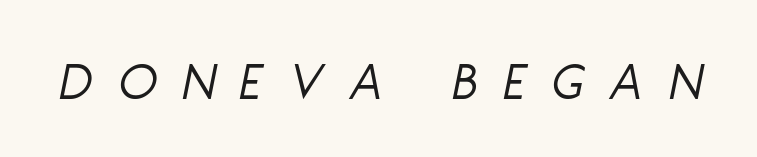
{"italic": "yes", "lean": "right", "slant_degrees": 11, "bold": "no", "weight": "light", "width": "condensed", "stroke_contrast": "low", "x_height": "large", "monospaced": "no", "underline": "no", "letter_spacing": "wide", "letter_spacing_em": 0.47, "glyph_px": 56}
